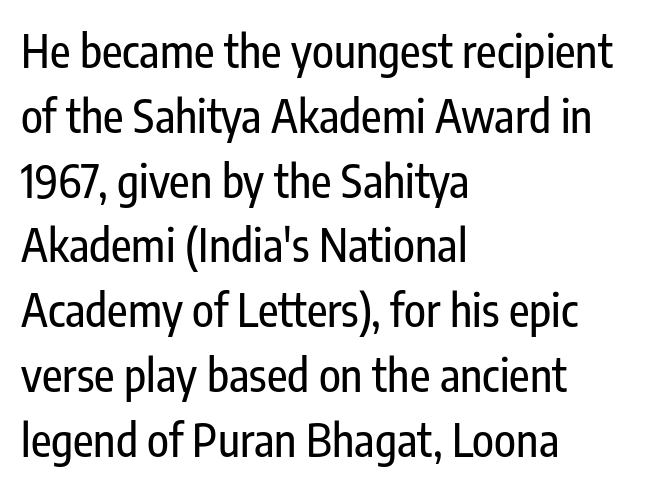
Q: Is the text italic (slanted)? A: No, it is upright.
Q: Is the typeface a serif or a sans-serif typeface? A: Sans-serif.
Q: Is the text underlined? A: No.
Q: How is the paragraph aligned? A: Left-aligned.
Q: Is the spacing between letters normal or unusually wide? A: Normal.
Q: Is the spacing between lines tight, normal or loose? A: Normal.
Q: Width (condensed, normal, or wide)? A: Condensed.
Q: Stroke contrast? A: Low.
Q: x-height? A: Medium.
Q: Monospaced? A: No.
